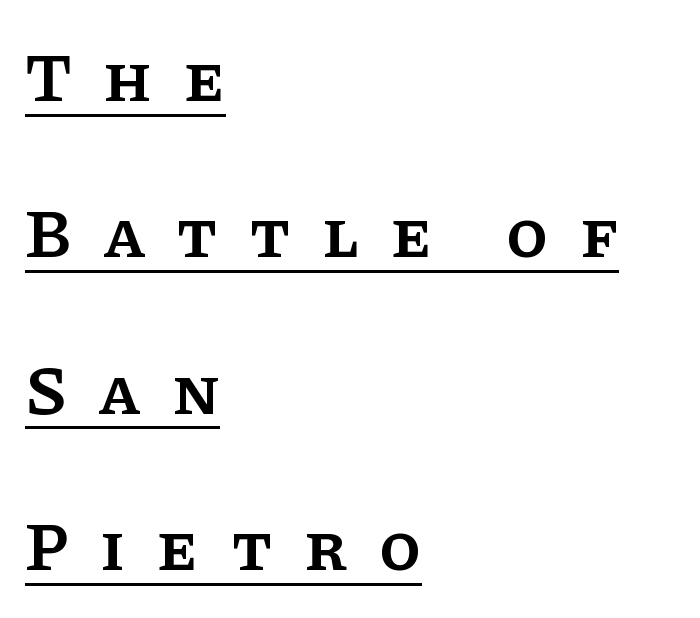
Q: Is the text bold? A: Semi-bold.
Q: Is the text italic (slanted)? A: No, it is upright.
Q: Is the typeface a serif or a sans-serif typeface? A: Serif.
Q: Is the text underlined? A: Yes.
Q: How is the paragraph aligned? A: Left-aligned.
Q: Is the spacing between letters normal or unusually wide? A: Unusually wide.
Q: Is the spacing between lines tight, normal or loose? A: Loose.
Q: Width (condensed, normal, or wide)? A: Normal.
Q: Stroke contrast? A: Low.
Q: x-height? A: Large.
Q: Monospaced? A: No.
